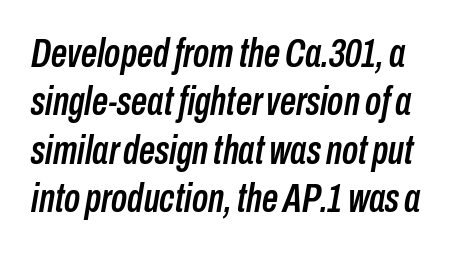
Tracking here is standard; glyphs follow each other at the usual distance. This sample has the flowing, uneven cadence of proportional lettering. Emphasis-style slanted type is in use. Descenders are the only things crossing below the line.
